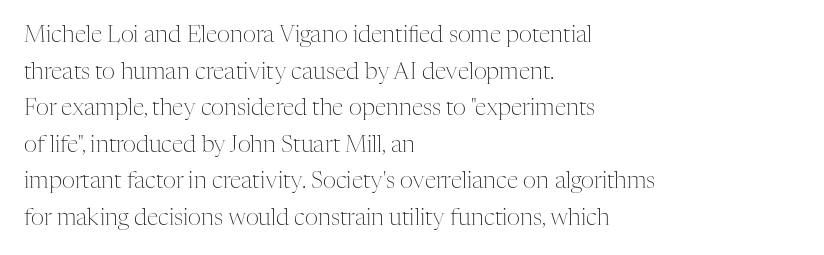
Q: Is the text bold? A: No.
Q: Is the text italic (slanted)? A: No, it is upright.
Q: Is the text underlined? A: No.
Q: How is the paragraph aligned? A: Left-aligned.
Q: Is the spacing between letters normal or unusually wide? A: Normal.
Q: Is the spacing between lines tight, normal or loose? A: Normal.
